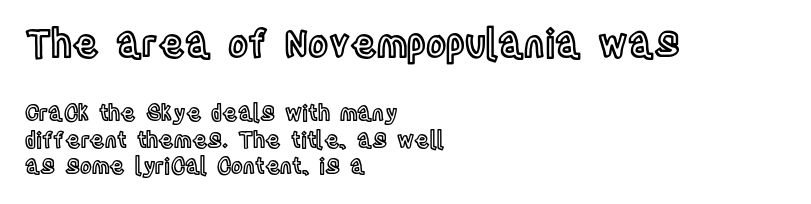
{"italic": "no", "width": "condensed", "x_height": "large", "monospaced": "no", "underline": "no", "align": "left", "line_spacing_ratio": 1.22, "letter_spacing": "normal", "letter_spacing_em": 0.0, "larger_block": "first", "size_ratio": 1.73, "glyph_px": 38}
